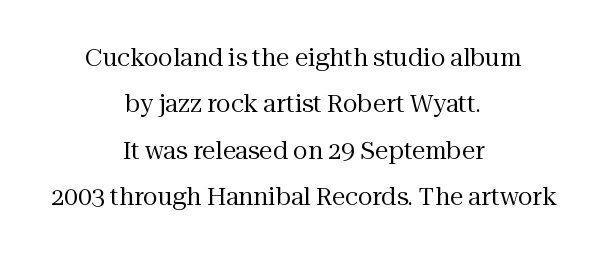
The image shows 24 px text type, upright; set centered, loose line spacing (1.93x), normal letter spacing, not underlined.
